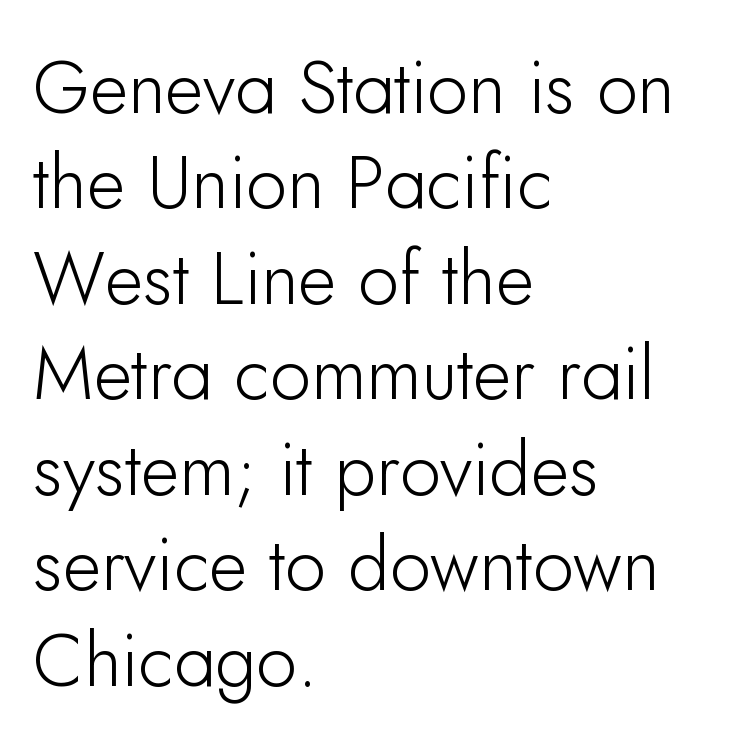
Looks like regular typesetting: each glyph gets only the width it needs. Layout note: lines flush left. Rule under the text: the space is simply empty. Does the lettering tilt? It doesn't — this is upright. The passage shown stacks its lines at a standard gap. Words appear dense and cohesive because spacing is normal.
